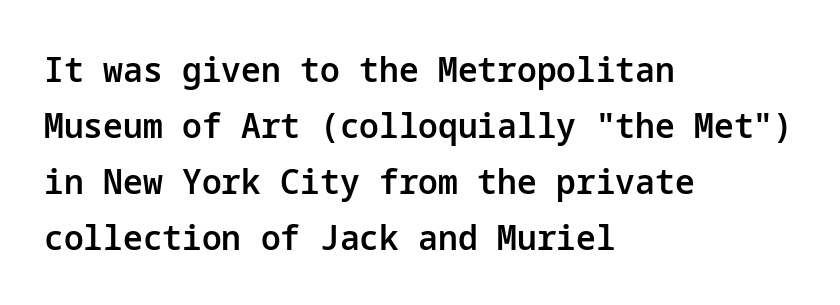
The image shows 35 px semibold sans-serif type, upright; set left-aligned, normal line spacing (1.6x), normal letter spacing, not underlined; low stroke contrast and a medium x-height.
